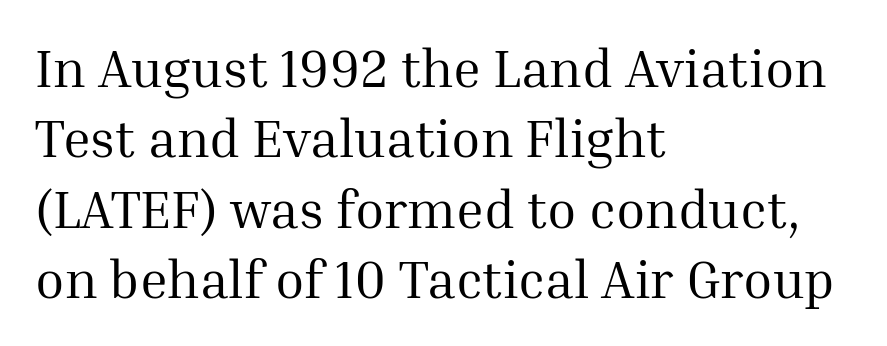
{"serif": "yes", "italic": "no", "bold": "no", "weight": "regular", "width": "normal", "stroke_contrast": "medium", "x_height": "medium", "monospaced": "no", "underline": "no", "align": "left", "line_spacing": "normal", "line_spacing_ratio": 1.33, "letter_spacing": "normal", "letter_spacing_em": 0.0, "glyph_px": 53}
